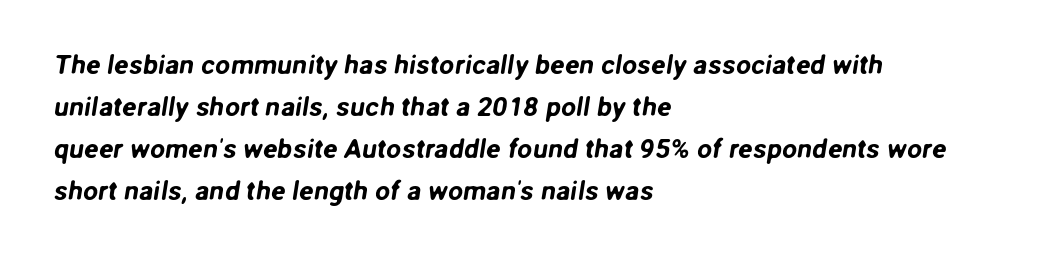
{"underline": "no", "align": "left", "line_spacing": "normal", "line_spacing_ratio": 1.56, "letter_spacing": "normal", "letter_spacing_em": 0.0, "glyph_px": 27}
